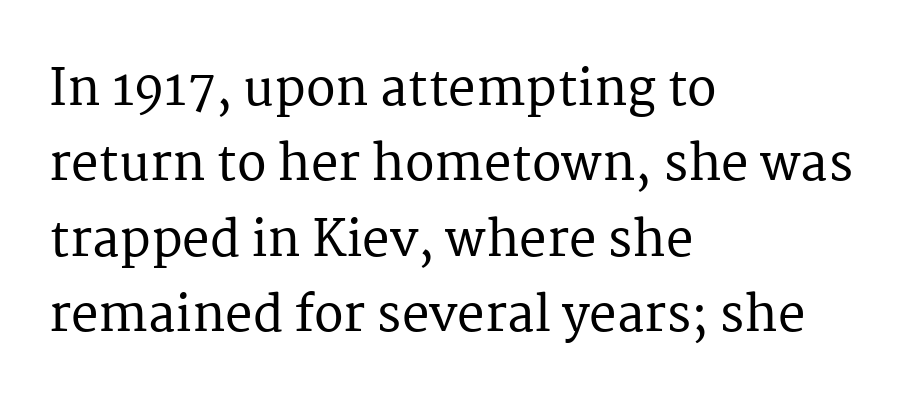
Leading matches the norm, producing a regular column. The glyphs in this specimen are seriffed. Check under the words: just untouched page. This sample has the flowing, uneven cadence of proportional lettering. The ragged edge is on the right, which tells us the setting is flush left.
